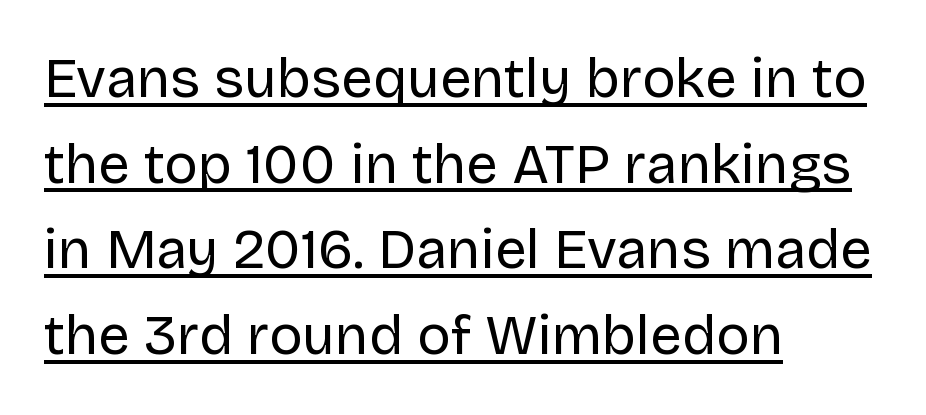
{"serif": "no", "italic": "no", "bold": "no", "weight": "regular", "width": "normal", "stroke_contrast": "low", "x_height": "large", "monospaced": "no", "underline": "yes", "align": "left", "line_spacing": "normal", "line_spacing_ratio": 1.53, "letter_spacing": "normal", "letter_spacing_em": 0.0, "glyph_px": 56}
